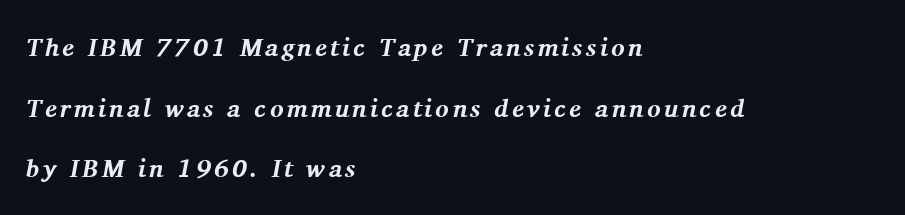
The image shows 25 px bold type, italic (leaning right); set left-aligned, loose line spacing (2.43x), not underlined.
